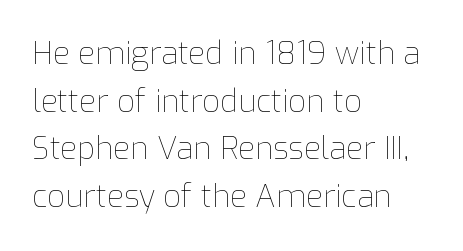
{"italic": "no", "bold": "no", "weight": "thin", "width": "normal", "stroke_contrast": "low", "x_height": "medium", "monospaced": "no", "underline": "no", "align": "left", "line_spacing": "normal", "line_spacing_ratio": 1.54, "letter_spacing": "normal", "letter_spacing_em": 0.0, "glyph_px": 31}
